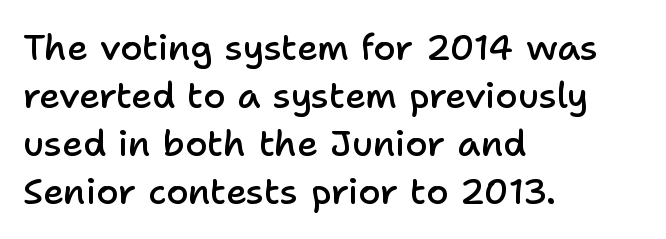
Leftover space on each line is placed entirely after the last word. The type family on display is of the sans-serif kind. You could not count columns in this text — the font is proportionally spaced. A roman cut, with each character standing at attention. Compared with an ordinary text face, these strokes are moderately heavier — a semibold.
